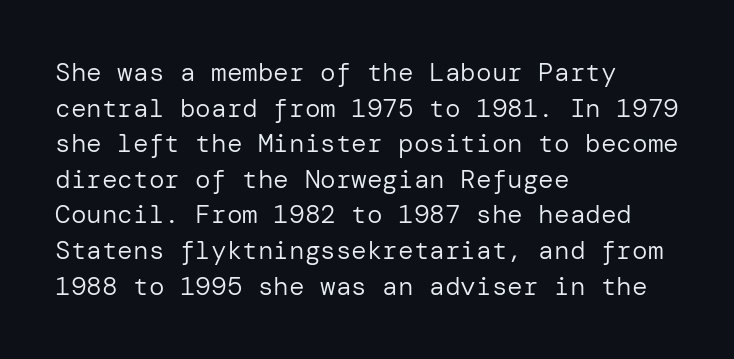
The image shows 26 px text type, upright; set left-aligned, normal line spacing (1.37x), normal letter spacing, not underlined.
